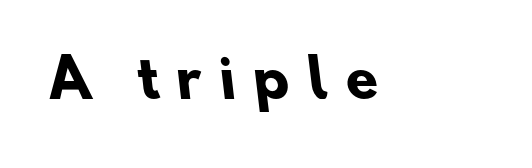
The image shows 52 px heavy sans-serif type; set unusually wide letter spacing (+0.33 em), not underlined; low stroke contrast and a small x-height.
